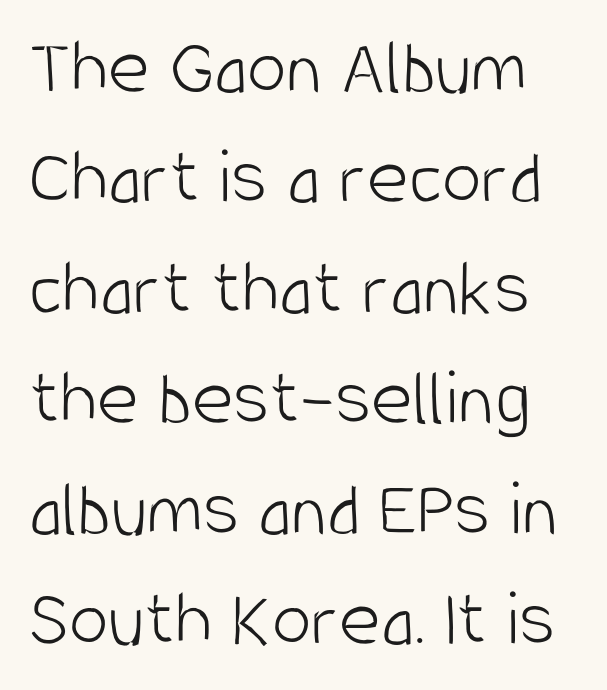
Q: Is the text bold? A: No.
Q: Is the text italic (slanted)? A: No, it is upright.
Q: Is the typeface a serif or a sans-serif typeface? A: Sans-serif.
Q: Is the text underlined? A: No.
Q: Is the spacing between letters normal or unusually wide? A: Normal.
Q: Is the spacing between lines tight, normal or loose? A: Normal.
Q: Width (condensed, normal, or wide)? A: Condensed.
Q: Stroke contrast? A: Low.
Q: x-height? A: Large.
Q: Monospaced? A: No.
